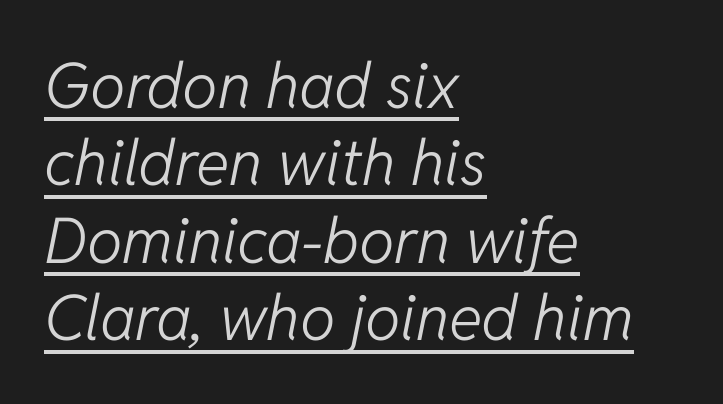
{"italic": "yes", "lean": "right", "slant_degrees": 11, "bold": "no", "weight": "light", "width": "normal", "stroke_contrast": "low", "x_height": "medium", "monospaced": "no", "underline": "yes", "align": "left", "line_spacing_ratio": 1.23, "letter_spacing": "normal", "letter_spacing_em": 0.0, "glyph_px": 63}
